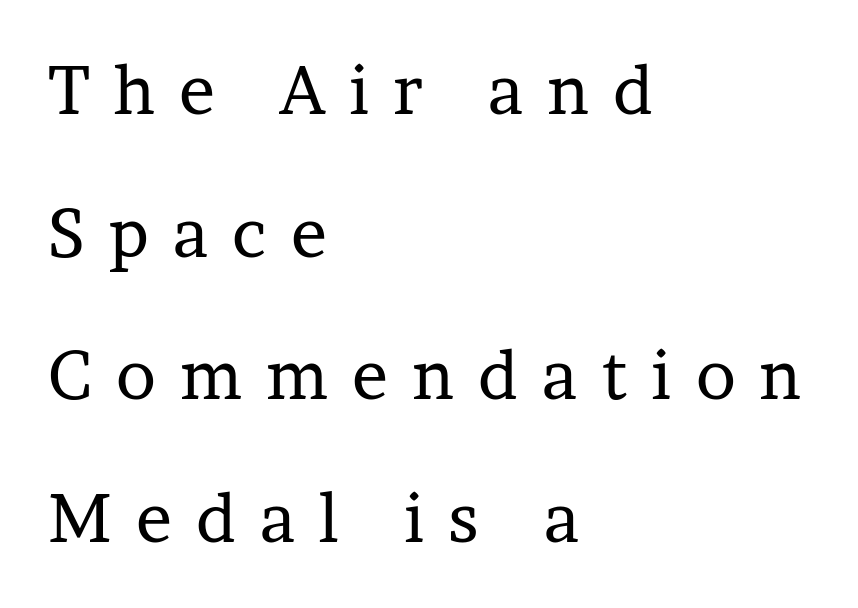
Q: Is the text bold? A: No.
Q: Is the text italic (slanted)? A: No, it is upright.
Q: Is the typeface a serif or a sans-serif typeface? A: Serif.
Q: Is the text underlined? A: No.
Q: How is the paragraph aligned? A: Left-aligned.
Q: Is the spacing between letters normal or unusually wide? A: Unusually wide.
Q: Is the spacing between lines tight, normal or loose? A: Loose.
Q: Width (condensed, normal, or wide)? A: Normal.
Q: Stroke contrast? A: Low.
Q: x-height? A: Medium.
Q: Monospaced? A: No.
